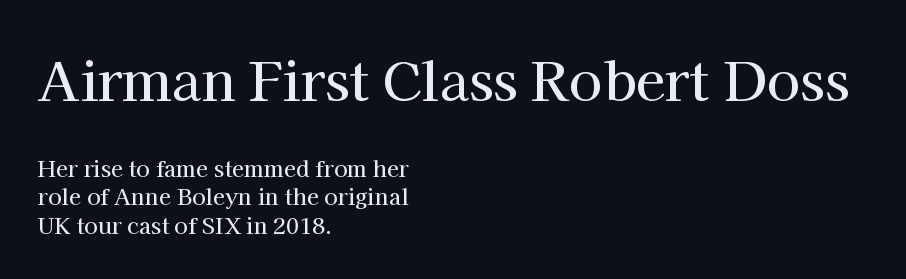
Q: Is the text italic (slanted)? A: No, it is upright.
Q: Is the typeface a serif or a sans-serif typeface? A: Serif.
Q: Is the text underlined? A: No.
Q: How is the paragraph aligned? A: Left-aligned.
Q: Is the spacing between letters normal or unusually wide? A: Normal.
Q: Is the spacing between lines tight, normal or loose? A: Normal.
Q: Which block of text is set in a larger size, the first (top) or the second (bottom)? A: The first (top) one.
Q: Width (condensed, normal, or wide)? A: Normal.
Q: Stroke contrast? A: High.
Q: x-height? A: Medium.
Q: Monospaced? A: No.
